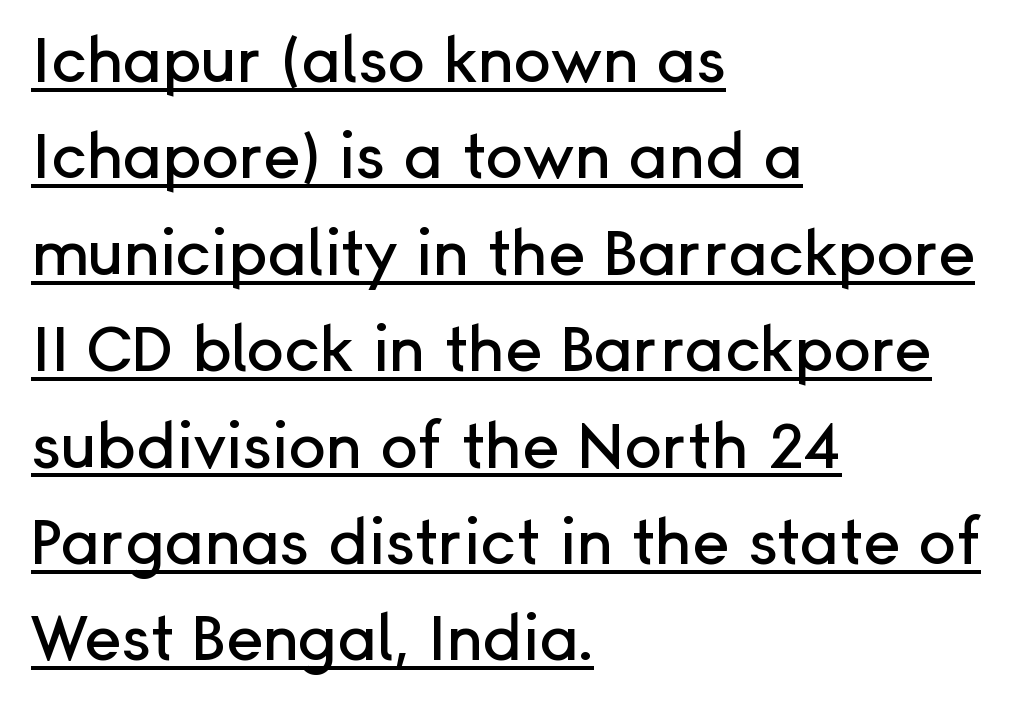
{"serif": "no", "italic": "no", "width": "normal", "stroke_contrast": "low", "x_height": "medium", "monospaced": "no", "underline": "yes", "align": "left", "line_spacing": "normal", "line_spacing_ratio": 1.53, "letter_spacing": "normal", "letter_spacing_em": 0.0, "glyph_px": 63}
